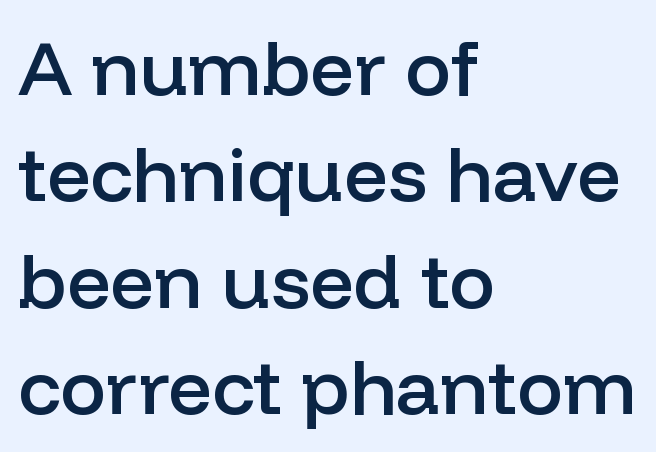
{"serif": "no", "italic": "no", "bold": "semi", "weight": "semibold", "width": "normal", "stroke_contrast": "low", "x_height": "medium", "monospaced": "no", "underline": "no", "align": "left", "line_spacing": "normal", "line_spacing_ratio": 1.38, "letter_spacing": "normal", "letter_spacing_em": 0.0, "glyph_px": 77}
